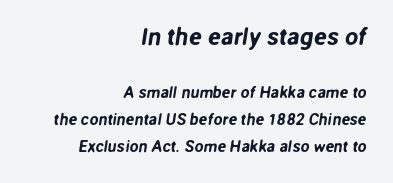
The rendering anchors every line to the right-hand side. Nothing unusual about the tracking: characters are spaced as the font intends. Between these two stacked blocks, the higher one wins on size. Only glyphs here, with clear space below each row. Each new line begins a customary step beneath the previous one.
